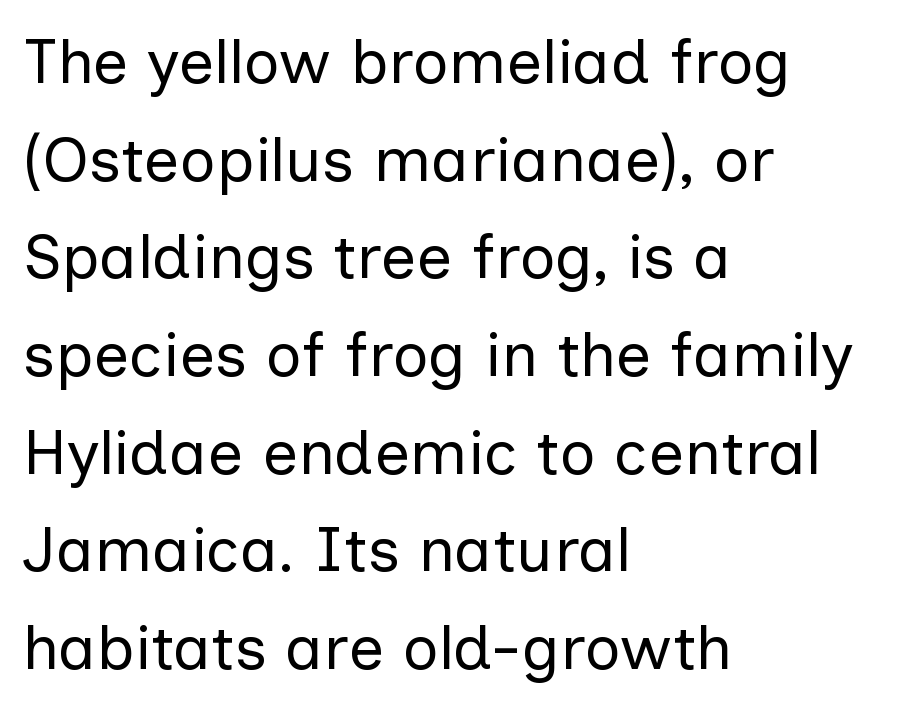
Q: Is the text bold? A: No.
Q: Is the text italic (slanted)? A: No, it is upright.
Q: Is the typeface a serif or a sans-serif typeface? A: Sans-serif.
Q: Is the text underlined? A: No.
Q: How is the paragraph aligned? A: Left-aligned.
Q: Is the spacing between letters normal or unusually wide? A: Normal.
Q: Is the spacing between lines tight, normal or loose? A: Normal.
Q: Width (condensed, normal, or wide)? A: Normal.
Q: Stroke contrast? A: Low.
Q: x-height? A: Medium.
Q: Monospaced? A: No.
